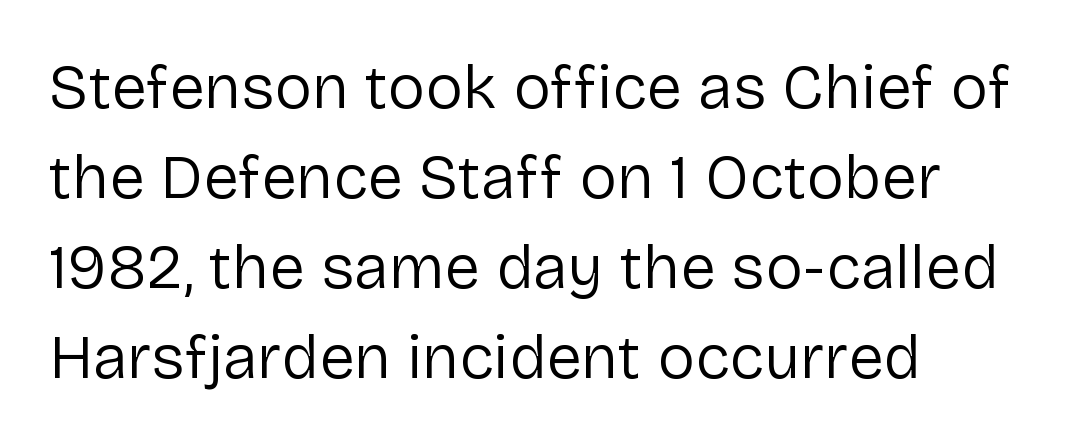
The image shows 63 px regular-weight sans-serif type, upright; set left-aligned, normal line spacing (1.43x), normal letter spacing, not underlined; low stroke contrast and a medium x-height.
